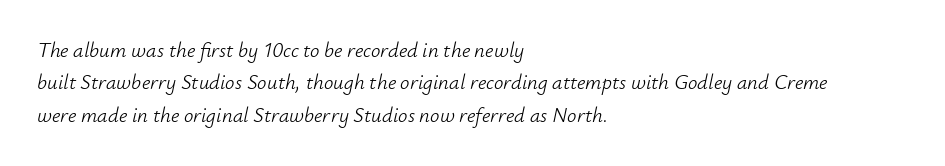
{"italic": "yes", "lean": "right", "slant_degrees": 12, "bold": "no", "underline": "no", "align": "left", "line_spacing": "normal", "line_spacing_ratio": 1.54, "letter_spacing": "normal", "letter_spacing_em": 0.0, "glyph_px": 21}
